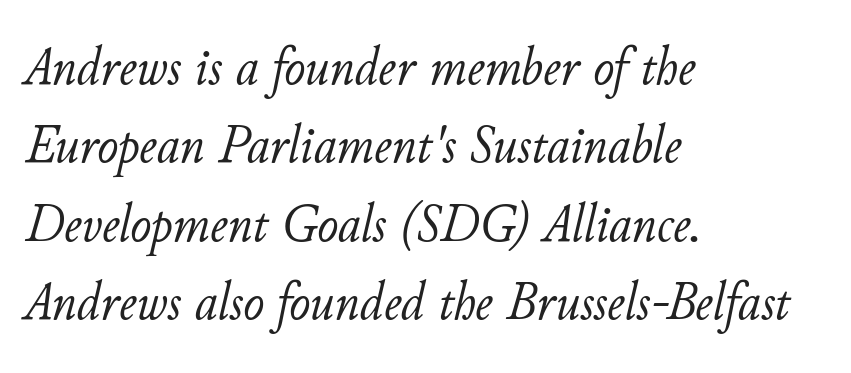
The image shows 56 px light type, italic (leaning right); set left-aligned, normal line spacing (1.4x), normal letter spacing, not underlined; low stroke contrast and a small x-height.
